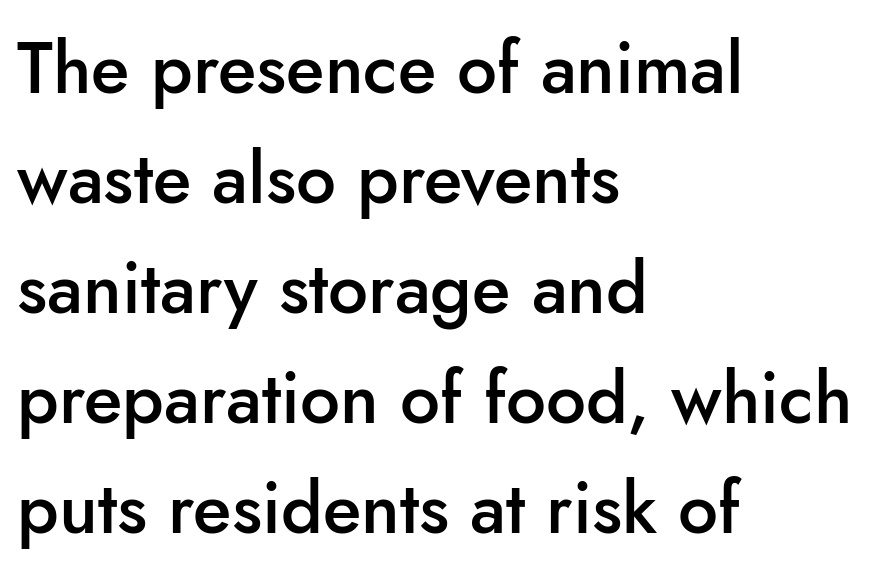
The image shows 71 px semibold sans-serif type, upright; set left-aligned, normal line spacing (1.55x), normal letter spacing, not underlined; low stroke contrast and a small x-height.
